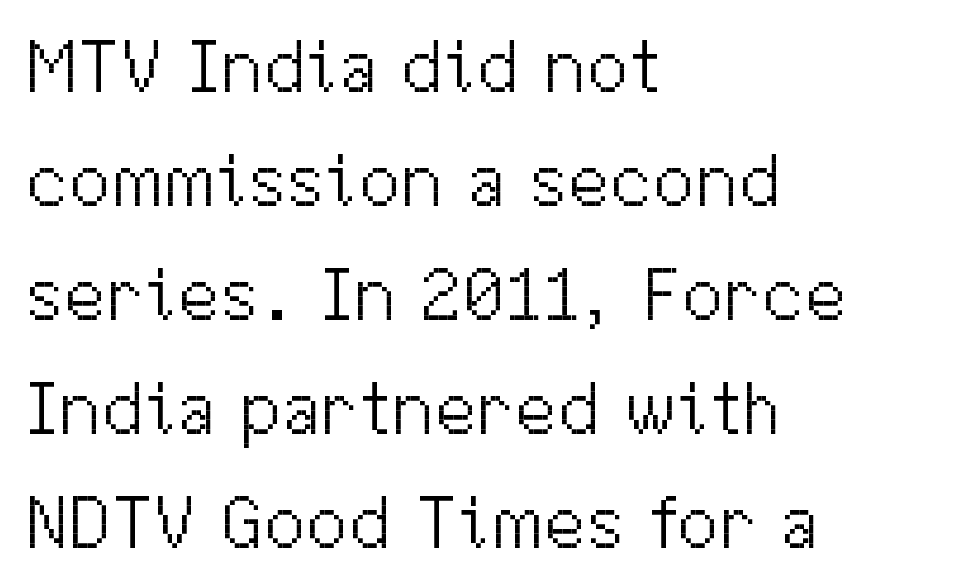
Regarding leading, the lines here are spaced in the standard way. The typeface has the unassuming heft of standard copy or less. The designer went with a sans here, leaving each stem footless. Observe the ordinary spacing: letters are neighbours, not strangers.
